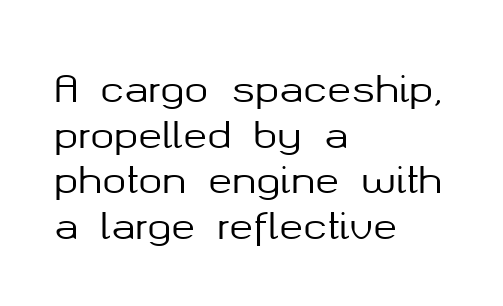
Do the characters align in a grid? No, the font is proportional. This is sans-serif lettering, the kind often seen on screens and signage. A typesetter would mark this as roman, not italic. The passage shown is not underscored anywhere. Observe the ordinary spacing: letters are neighbours, not strangers.
